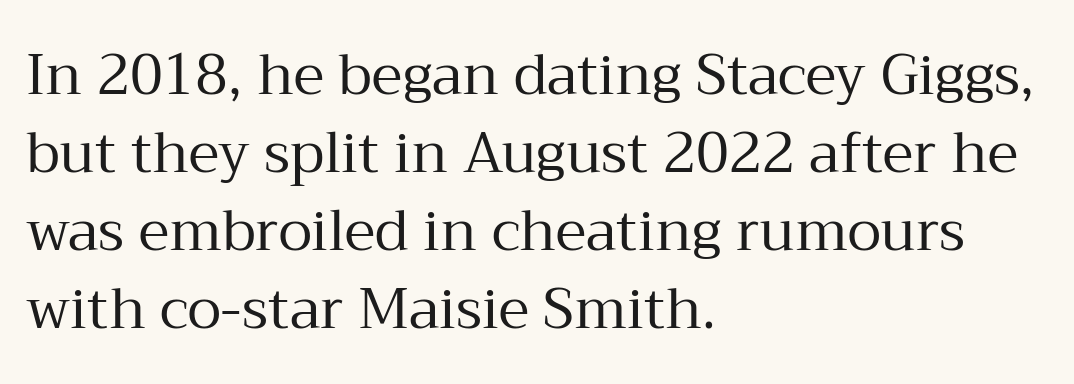
The image shows 56 px regular-weight serif type, upright; set left-aligned, normal line spacing (1.39x), normal letter spacing, not underlined; medium stroke contrast and a medium x-height.
